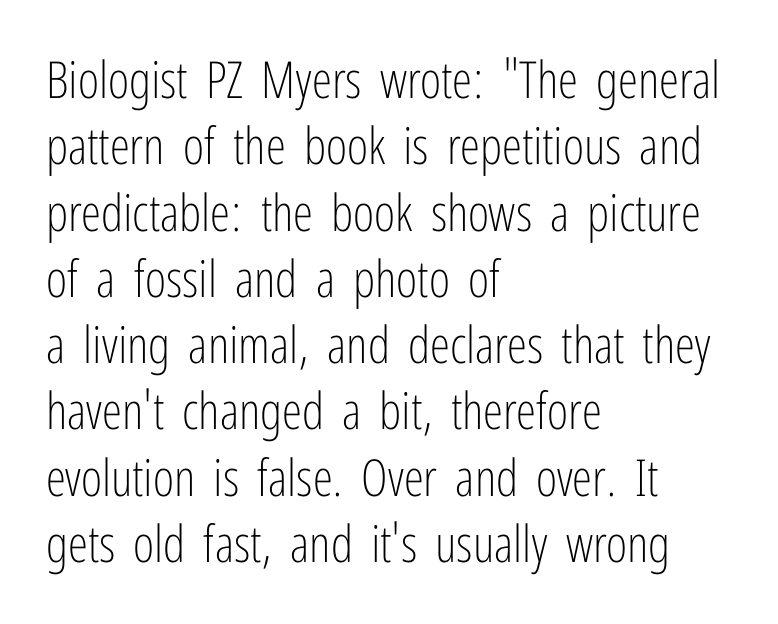
The image shows 51 px light, condensed sans-serif type, upright; set left-aligned, normal line spacing (1.3x), normal letter spacing, not underlined; low stroke contrast and a medium x-height.
